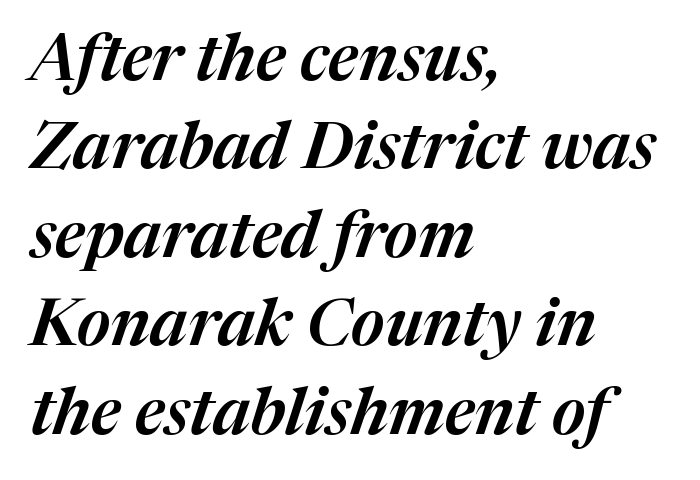
{"italic": "yes", "lean": "right", "slant_degrees": 17, "width": "normal", "stroke_contrast": "medium", "x_height": "medium", "monospaced": "no", "underline": "no", "align": "left", "line_spacing": "normal", "line_spacing_ratio": 1.36, "letter_spacing": "normal", "letter_spacing_em": 0.0, "glyph_px": 65}
